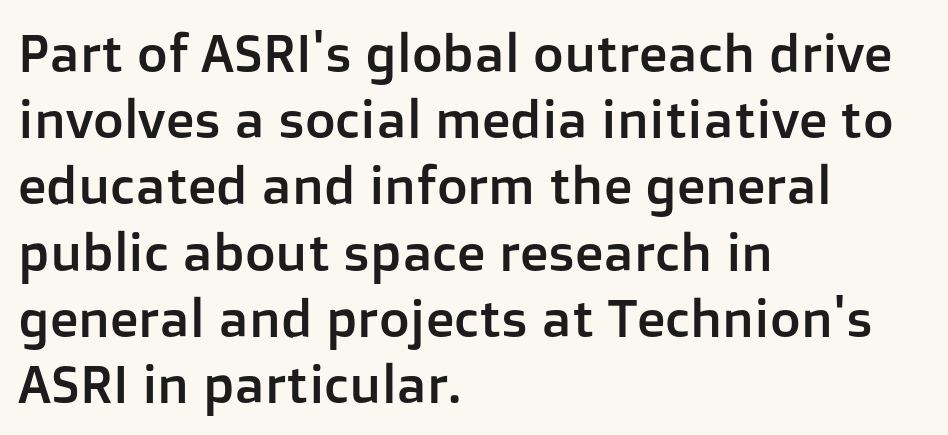
Q: Is the text italic (slanted)? A: No, it is upright.
Q: Is the typeface a serif or a sans-serif typeface? A: Sans-serif.
Q: Is the text underlined? A: No.
Q: How is the paragraph aligned? A: Left-aligned.
Q: Is the spacing between letters normal or unusually wide? A: Normal.
Q: Is the spacing between lines tight, normal or loose? A: Normal.
Q: Width (condensed, normal, or wide)? A: Normal.
Q: Stroke contrast? A: Low.
Q: x-height? A: Medium.
Q: Monospaced? A: No.
